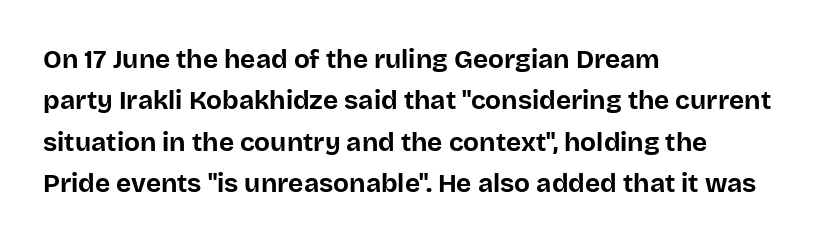
Q: Is the text bold? A: Yes.
Q: Is the text italic (slanted)? A: No, it is upright.
Q: Is the text underlined? A: No.
Q: How is the paragraph aligned? A: Left-aligned.
Q: Is the spacing between letters normal or unusually wide? A: Normal.
Q: Is the spacing between lines tight, normal or loose? A: Normal.
